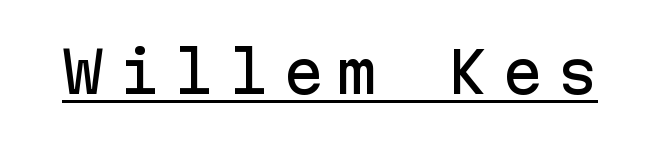
The image shows 56 px sans-serif type, upright, monospaced; set unusually wide letter spacing (+0.23 em), underlined; low stroke contrast and a medium x-height.
